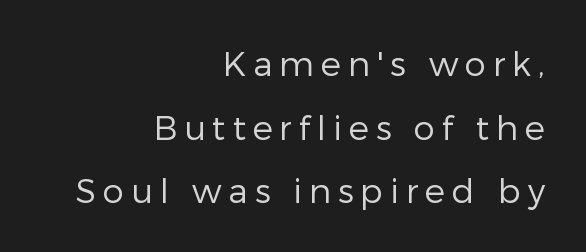
The image shows 34 px regular-weight sans-serif type, upright; set right-aligned, line spacing 1.87x, unusually wide letter spacing (+0.2 em), not underlined; low stroke contrast and a medium x-height.
